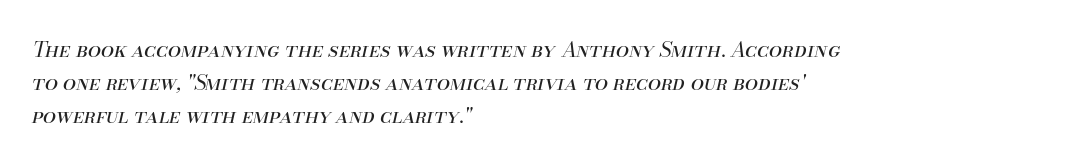
The passage is arranged the way most books set body copy — flush left. Evenly set lines give the paragraph a standard silhouette. Characters are canted at an angle relative to the baseline's perpendicular. Anything drawn beneath the words? Only blank space.
